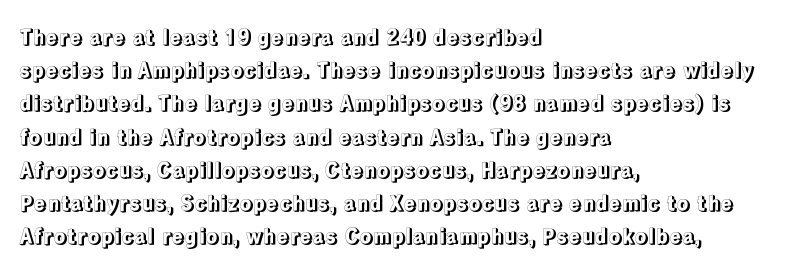
The tracking reads as untouched default to a designer's eye. Anything drawn beneath the words? Only blank space. Leading: standard. The lettering holds an erect, upright posture throughout.
